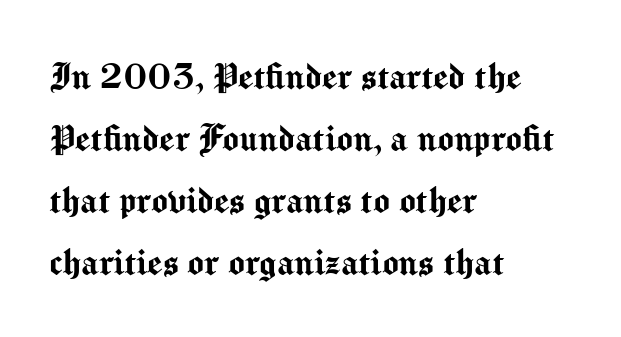
The image shows 43 px sans-serif type, upright; set left-aligned, normal line spacing (1.44x), normal letter spacing, not underlined; medium stroke contrast and a medium x-height.
